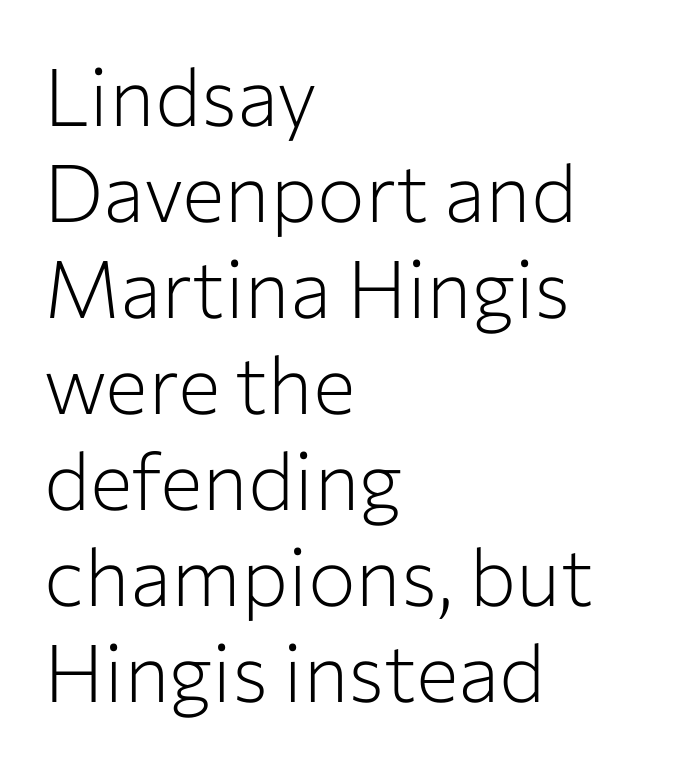
Q: Is the text bold? A: No.
Q: Is the text italic (slanted)? A: No, it is upright.
Q: Is the typeface a serif or a sans-serif typeface? A: Sans-serif.
Q: Is the text underlined? A: No.
Q: How is the paragraph aligned? A: Left-aligned.
Q: Is the spacing between letters normal or unusually wide? A: Normal.
Q: Width (condensed, normal, or wide)? A: Normal.
Q: Stroke contrast? A: Low.
Q: x-height? A: Medium.
Q: Monospaced? A: No.
